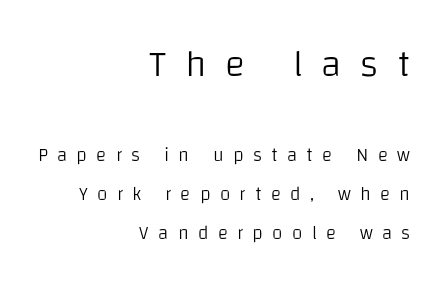
The image shows 38 px light sans-serif type, upright; set right-aligned, loose line spacing (2.05x), unusually wide letter spacing (+0.49 em), not underlined; the first (top) block is 2.0x larger; low stroke contrast and a large x-height.
